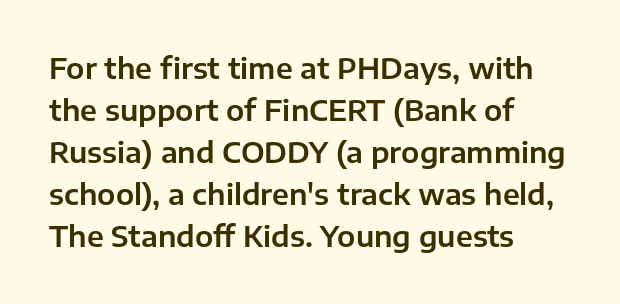
Q: Is the text italic (slanted)? A: No, it is upright.
Q: Is the typeface a serif or a sans-serif typeface? A: Sans-serif.
Q: Is the text underlined? A: No.
Q: How is the paragraph aligned? A: Left-aligned.
Q: Is the spacing between letters normal or unusually wide? A: Normal.
Q: Is the spacing between lines tight, normal or loose? A: Normal.
Q: Width (condensed, normal, or wide)? A: Normal.
Q: Stroke contrast? A: Low.
Q: x-height? A: Medium.
Q: Monospaced? A: No.
